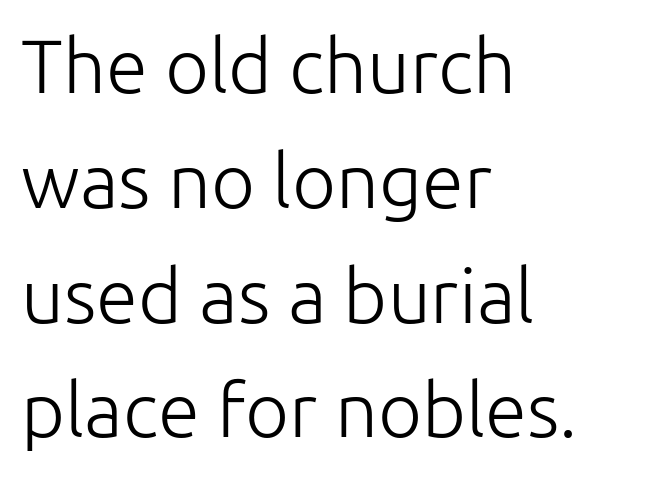
Q: Is the text bold? A: No.
Q: Is the text italic (slanted)? A: No, it is upright.
Q: Is the typeface a serif or a sans-serif typeface? A: Sans-serif.
Q: Is the text underlined? A: No.
Q: How is the paragraph aligned? A: Left-aligned.
Q: Is the spacing between letters normal or unusually wide? A: Normal.
Q: Is the spacing between lines tight, normal or loose? A: Normal.
Q: Width (condensed, normal, or wide)? A: Normal.
Q: Stroke contrast? A: Low.
Q: x-height? A: Medium.
Q: Monospaced? A: No.
